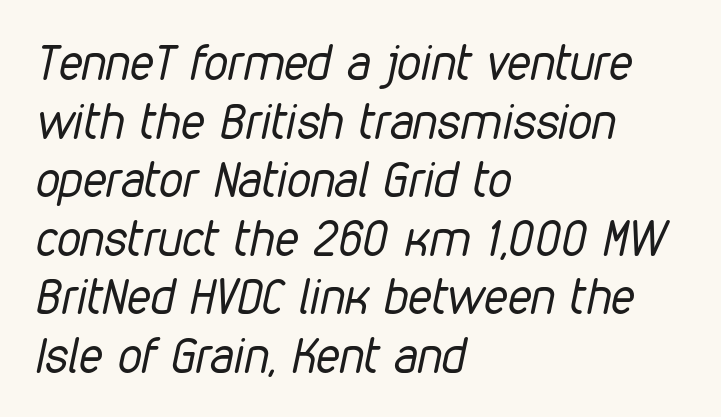
The image shows 48 px regular-weight, condensed type, italic (leaning right); set left-aligned, line spacing 1.22x, normal letter spacing, not underlined; low stroke contrast and a medium x-height.
